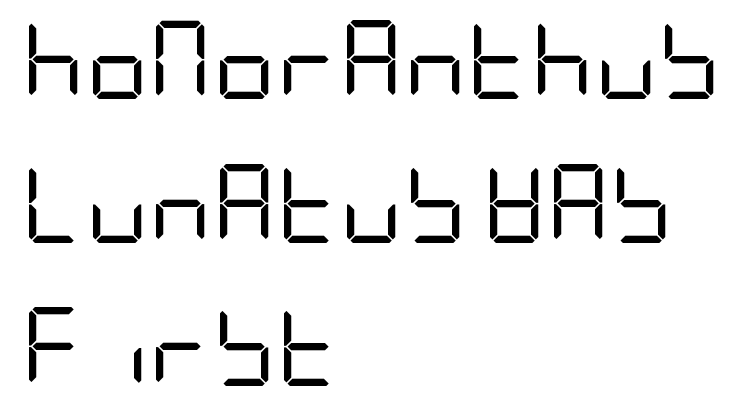
{"serif": "no", "italic": "no", "bold": "no", "weight": "regular", "width": "condensed", "stroke_contrast": "low", "x_height": "large", "underline": "no", "align": "left", "line_spacing_ratio": 1.84, "letter_spacing": "normal", "letter_spacing_em": 0.0, "glyph_px": 78}
